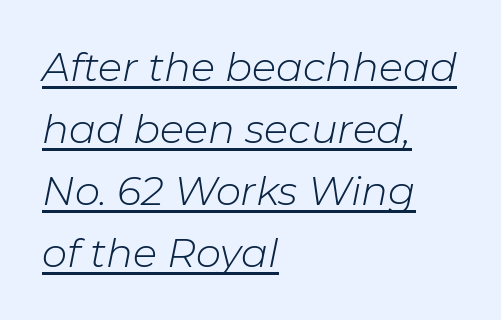
{"italic": "yes", "lean": "right", "slant_degrees": 11, "bold": "no", "weight": "light", "width": "normal", "stroke_contrast": "low", "x_height": "medium", "monospaced": "no", "underline": "yes", "align": "left", "line_spacing": "normal", "line_spacing_ratio": 1.55, "letter_spacing": "normal", "letter_spacing_em": 0.0, "glyph_px": 40}
